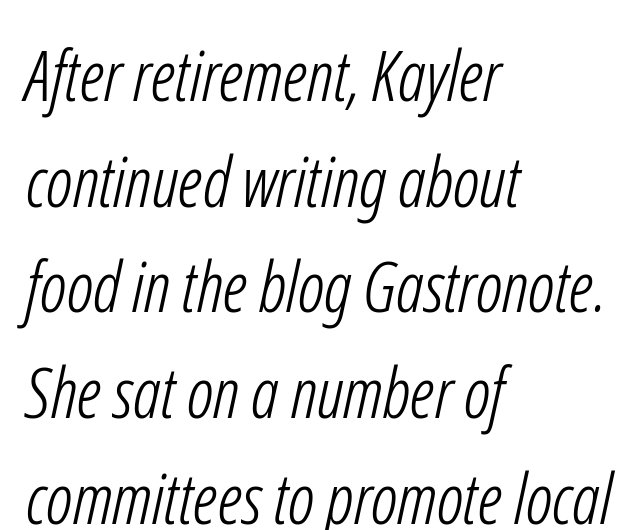
In terms of leading, this rendering sits right in the middle. The string is rendered with underlining switched off. The paragraph shown leans on its left margin. Is this a sans? Yes — the strokes have no serifs. The passage shown is typed in a proportional face where columns would drift. Stroke thickness stays within the range of a standard reading face or lighter.
